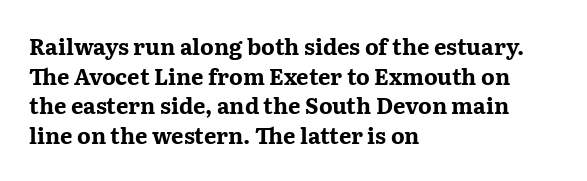
The image shows 22 px bold type, upright; set left-aligned, normal line spacing (1.35x), normal letter spacing, not underlined.
